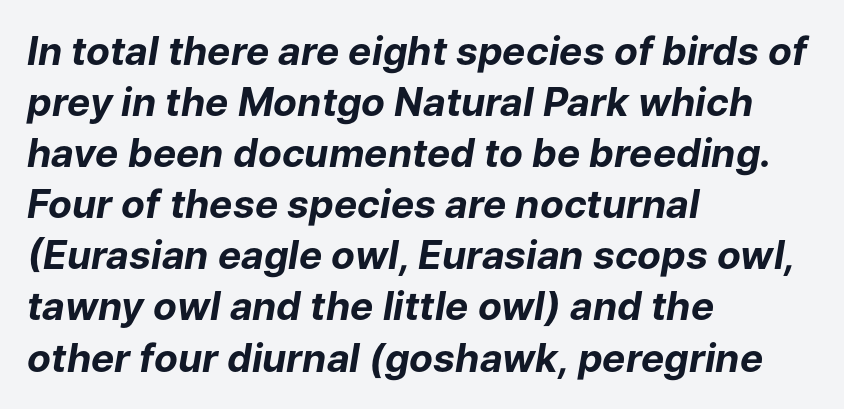
On the weight axis this lands at bold, roughly 700. Compared with ordinary roman type, these characters are visibly tilted. Has an underline been added? It has not. The gaps between neighbouring characters are ordinary and unremarkable.
